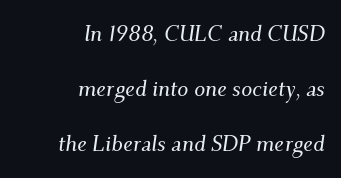
The face used here has a pronounced slope to its letters. Interline gaps are noticeably wide in this sample. Short and long lines alike share a common ending point at right. Plain, unruled lines of type. Caption: standard tracking, unaltered.
